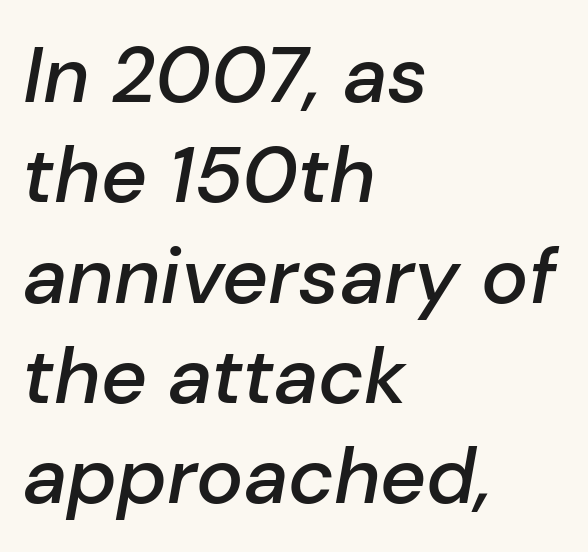
Q: Is the text bold? A: Semi-bold.
Q: Is the text italic (slanted)? A: Yes, it leans right by about 10 degrees.
Q: Is the text underlined? A: No.
Q: How is the paragraph aligned? A: Left-aligned.
Q: Is the spacing between letters normal or unusually wide? A: Normal.
Q: Is the spacing between lines tight, normal or loose? A: Normal.
Q: Width (condensed, normal, or wide)? A: Normal.
Q: Stroke contrast? A: Low.
Q: x-height? A: Medium.
Q: Monospaced? A: No.
